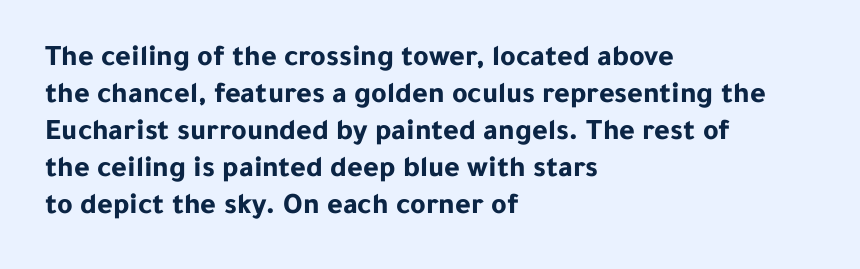
{"serif": "no", "italic": "no", "bold": "yes", "weight": "bold", "width": "normal", "stroke_contrast": "low", "x_height": "medium", "monospaced": "no", "underline": "no", "align": "left", "line_spacing_ratio": 1.23, "letter_spacing": "normal", "letter_spacing_em": 0.0, "glyph_px": 30}
